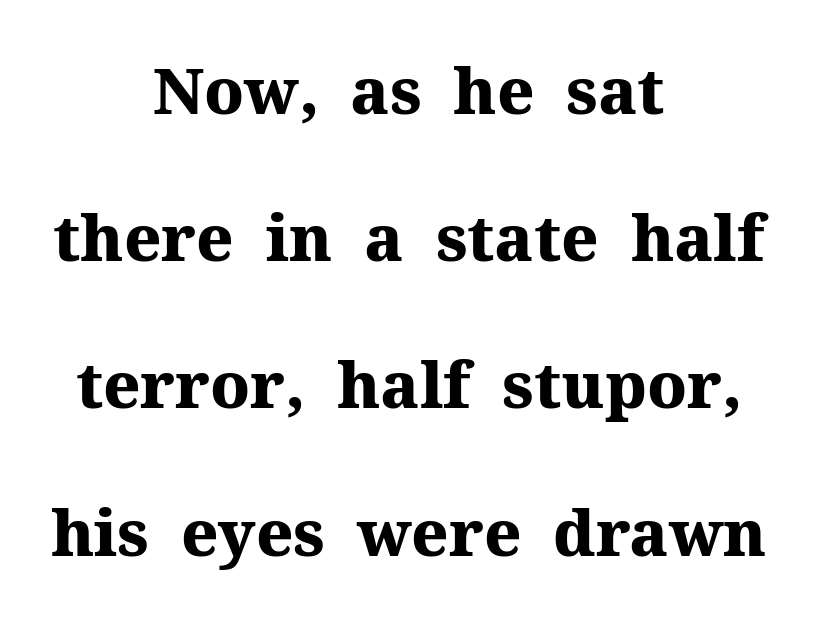
Q: Is the text bold? A: Yes.
Q: Is the text italic (slanted)? A: No, it is upright.
Q: Is the typeface a serif or a sans-serif typeface? A: Serif.
Q: Is the text underlined? A: No.
Q: How is the paragraph aligned? A: Centered.
Q: Is the spacing between letters normal or unusually wide? A: Normal.
Q: Is the spacing between lines tight, normal or loose? A: Loose.
Q: Width (condensed, normal, or wide)? A: Normal.
Q: Stroke contrast? A: Medium.
Q: x-height? A: Medium.
Q: Monospaced? A: No.
